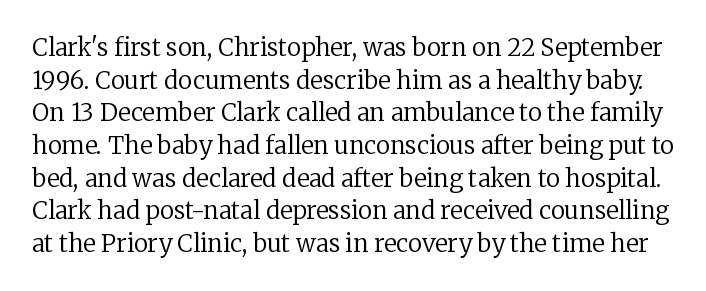
The image shows 24 px text type, upright; set normal line spacing (1.36x), normal letter spacing, not underlined.
